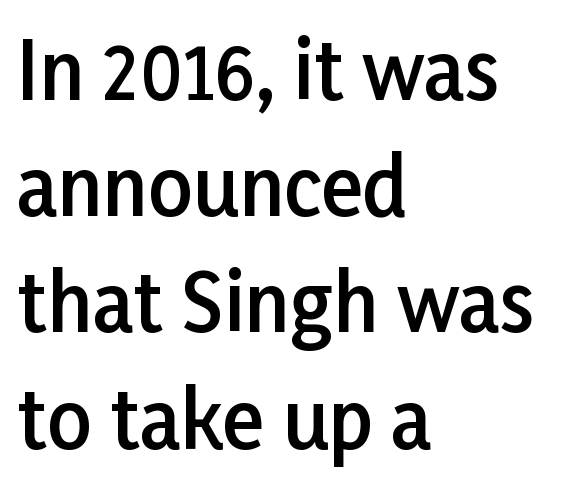
{"serif": "no", "italic": "no", "bold": "semi", "weight": "semibold", "width": "normal", "stroke_contrast": "low", "x_height": "medium", "monospaced": "no", "underline": "no", "align": "left", "line_spacing": "normal", "line_spacing_ratio": 1.49, "letter_spacing": "normal", "letter_spacing_em": 0.0, "glyph_px": 78}
